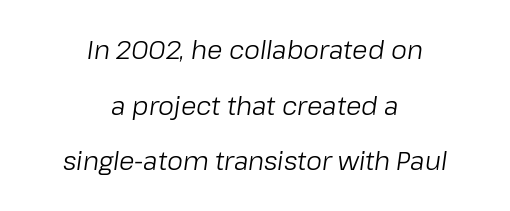
Each word holds together tightly as a unit, with standard inter-letter gaps. An italicized treatment has been applied to the whole sample. The typesetting does not lean heavy: it is not bold. Reading down the column, the eye jumps a long way to each next line. Reading down the block, each line starts at a different indent, mirrored at its end.
